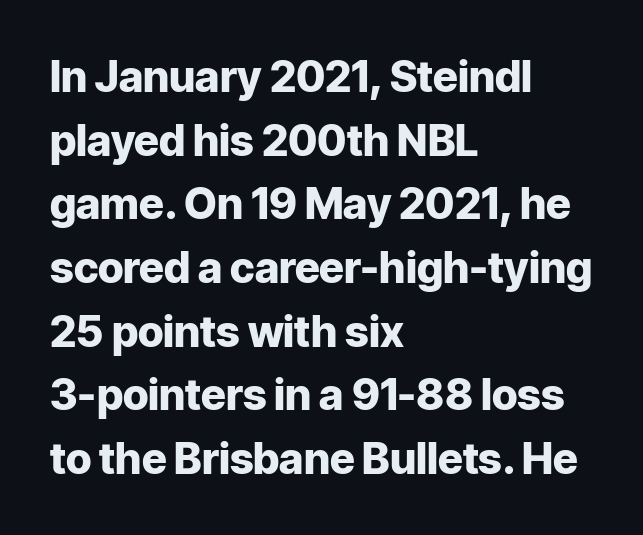
The image shows 43 px heavy sans-serif type, upright; set left-aligned, normal line spacing (1.48x), normal letter spacing, not underlined; low stroke contrast and a medium x-height.
